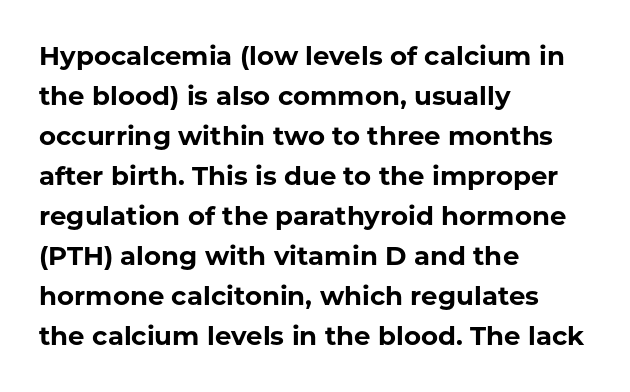
{"italic": "no", "bold": "yes", "underline": "no", "align": "left", "line_spacing": "normal", "line_spacing_ratio": 1.54, "letter_spacing": "normal", "letter_spacing_em": 0.0, "glyph_px": 26}
